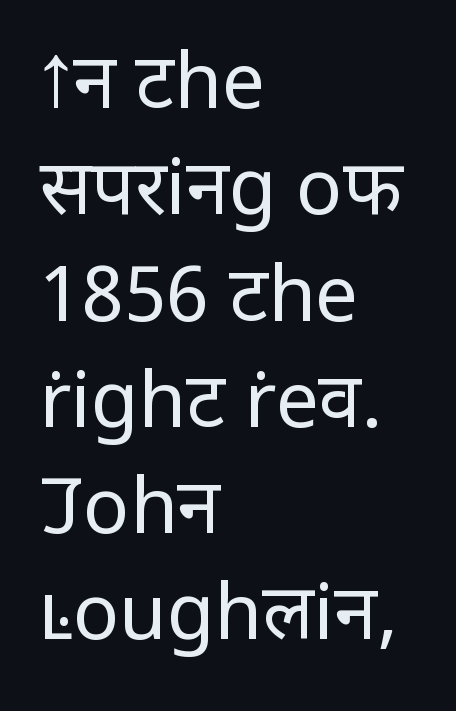
The image shows 77 px regular-weight sans-serif type, upright; set left-aligned, normal line spacing (1.38x), normal letter spacing, not underlined; low stroke contrast and a medium x-height.
